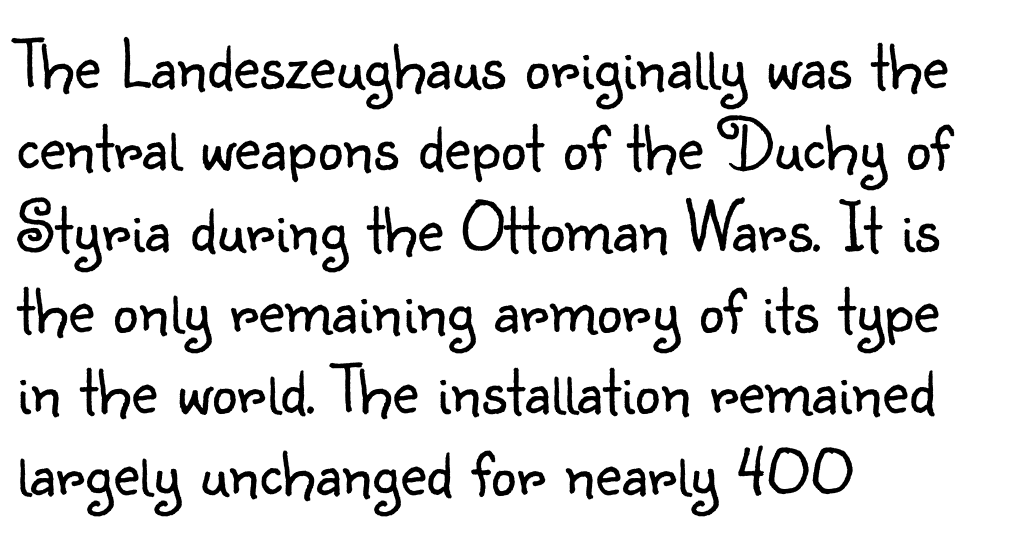
The image shows 72 px light sans-serif type, upright; set left-aligned, tight line spacing (1.13x), normal letter spacing, not underlined; low stroke contrast and a small x-height.
